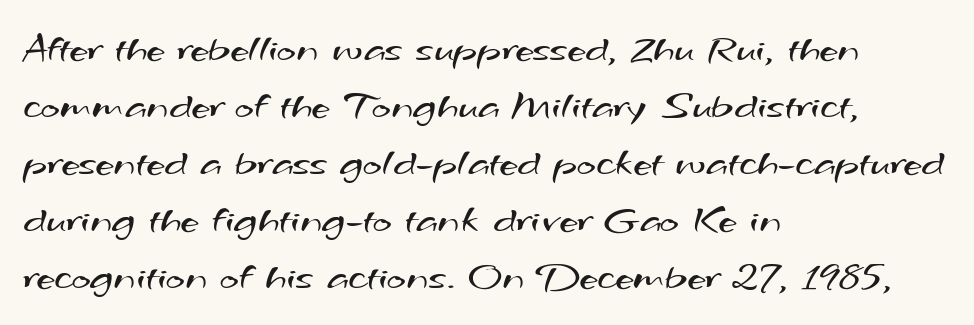
Q: Is the text bold? A: No.
Q: Is the typeface a serif or a sans-serif typeface? A: Sans-serif.
Q: Is the text underlined? A: No.
Q: How is the paragraph aligned? A: Left-aligned.
Q: Is the spacing between letters normal or unusually wide? A: Normal.
Q: Is the spacing between lines tight, normal or loose? A: Normal.
Q: Width (condensed, normal, or wide)? A: Wide.
Q: Stroke contrast? A: Medium.
Q: x-height? A: Small.
Q: Monospaced? A: No.
